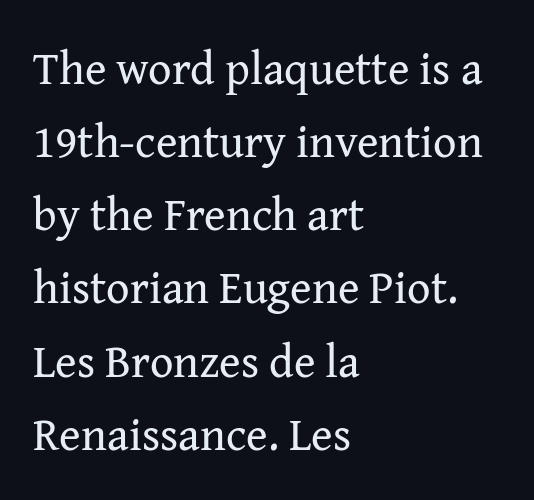
The image shows 46 px regular-weight serif type, upright; set left-aligned, normal line spacing (1.59x), normal letter spacing, not underlined; medium stroke contrast and a medium x-height.
